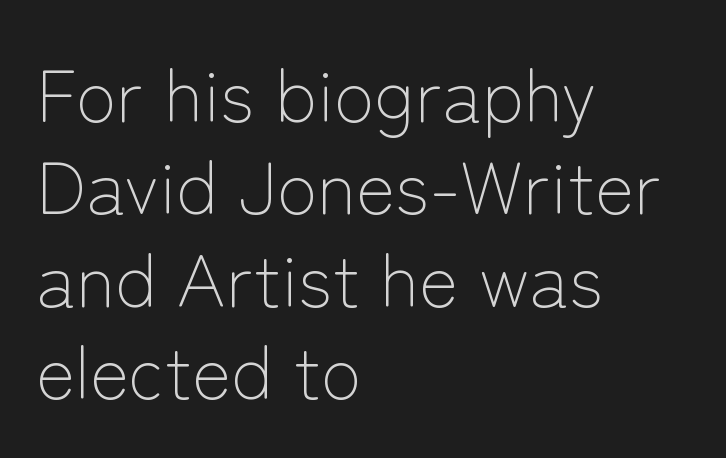
The gaps between neighbouring characters are ordinary and unremarkable. Each letter keeps its own natural width here, so spacing adapts to shape. To sum up the face: it is a sans, with no serifs. Lines of text with bare space underneath.
